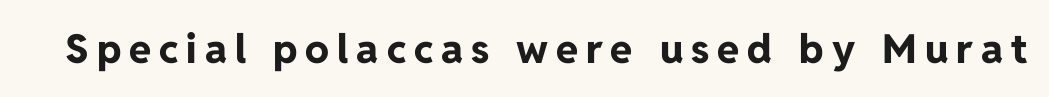
Q: Is the text bold? A: Yes.
Q: Is the text italic (slanted)? A: No, it is upright.
Q: Is the typeface a serif or a sans-serif typeface? A: Sans-serif.
Q: Is the text underlined? A: No.
Q: Is the spacing between letters normal or unusually wide? A: Unusually wide.
Q: Width (condensed, normal, or wide)? A: Normal.
Q: Stroke contrast? A: Low.
Q: x-height? A: Medium.
Q: Monospaced? A: No.
